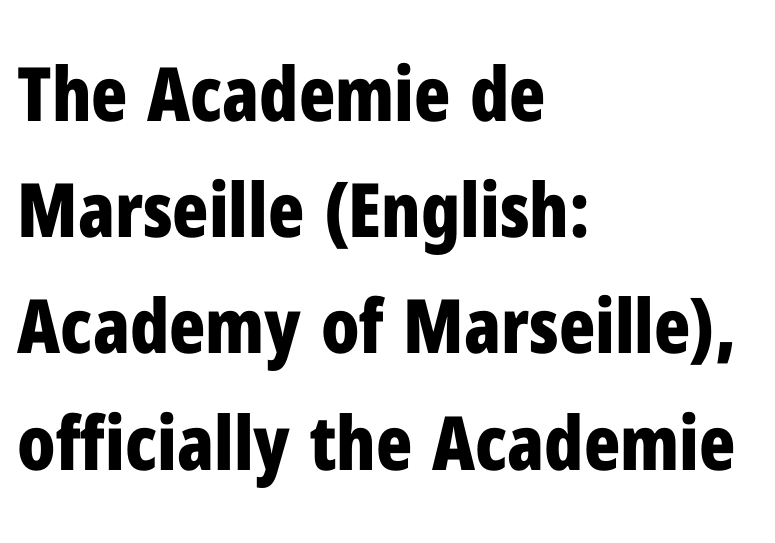
{"serif": "no", "italic": "no", "bold": "yes", "weight": "bold", "width": "condensed", "stroke_contrast": "low", "x_height": "medium", "monospaced": "no", "underline": "no", "align": "left", "line_spacing": "normal", "line_spacing_ratio": 1.55, "letter_spacing": "normal", "letter_spacing_em": 0.0, "glyph_px": 75}
